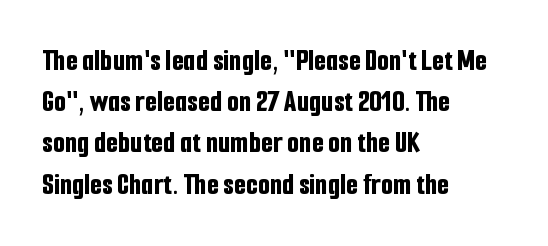
{"serif": "no", "italic": "no", "bold": "yes", "weight": "bold", "width": "condensed", "stroke_contrast": "low", "x_height": "medium", "monospaced": "no", "underline": "no", "align": "left", "line_spacing": "normal", "line_spacing_ratio": 1.33, "letter_spacing": "normal", "letter_spacing_em": 0.0, "glyph_px": 31}
